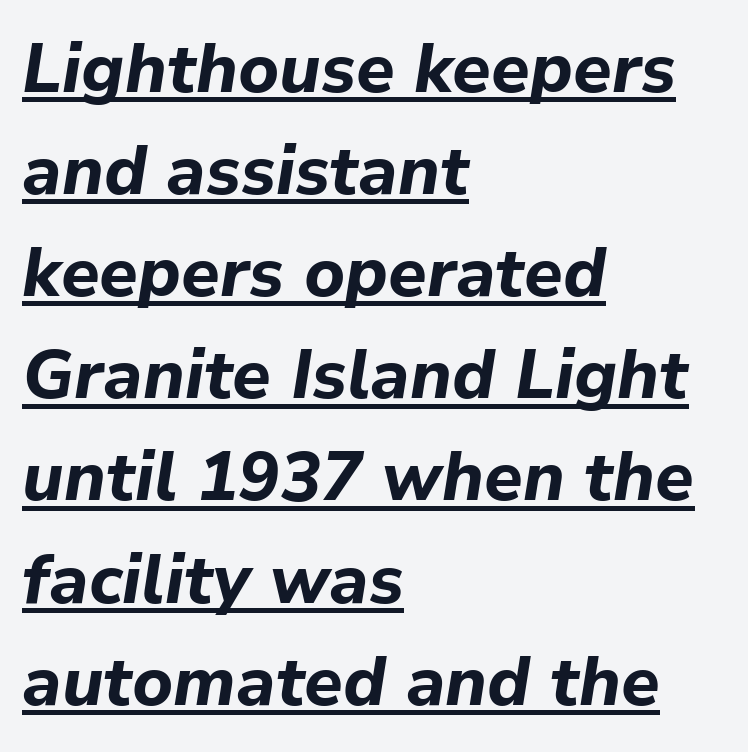
Q: Is the text bold? A: Yes.
Q: Is the text italic (slanted)? A: Yes, it leans right by about 9 degrees.
Q: Is the text underlined? A: Yes.
Q: How is the paragraph aligned? A: Left-aligned.
Q: Is the spacing between letters normal or unusually wide? A: Normal.
Q: Is the spacing between lines tight, normal or loose? A: Normal.
Q: Width (condensed, normal, or wide)? A: Normal.
Q: Stroke contrast? A: Low.
Q: x-height? A: Medium.
Q: Monospaced? A: No.
